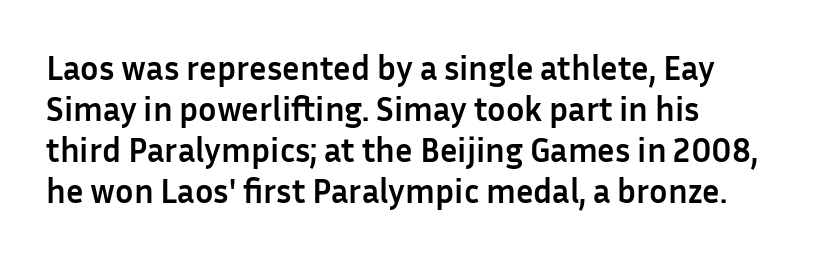
A typesetter would label this face a sans. This sample has the flowing, uneven cadence of proportional lettering. The axis of the letterforms is exactly vertical. No extra tracking has been applied to these lines. Bold? Absolutely — the strokes are thick and heavy. The zone under the glyphs is completely vacant.
